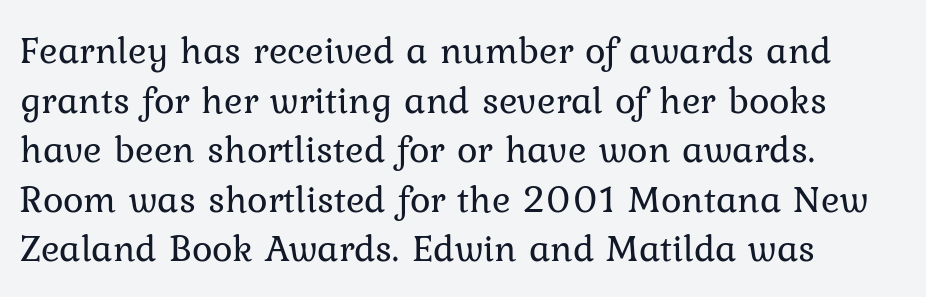
Q: Is the text bold? A: No.
Q: Is the text italic (slanted)? A: No, it is upright.
Q: Is the typeface a serif or a sans-serif typeface? A: Serif.
Q: Is the text underlined? A: No.
Q: How is the paragraph aligned? A: Left-aligned.
Q: Is the spacing between letters normal or unusually wide? A: Normal.
Q: Is the spacing between lines tight, normal or loose? A: Normal.
Q: Width (condensed, normal, or wide)? A: Normal.
Q: Stroke contrast? A: Low.
Q: x-height? A: Medium.
Q: Monospaced? A: No.
